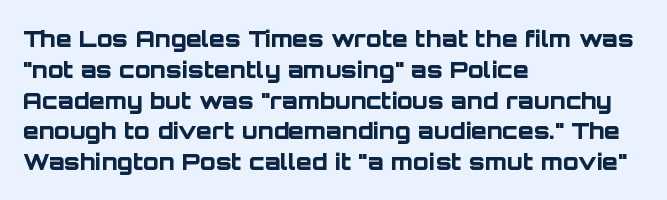
It's the straight-up-and-down kind of type. Descender tails drop into unmarked territory. Weight check: bold — yes, fully. Line beginnings align vertically; line endings do not.
